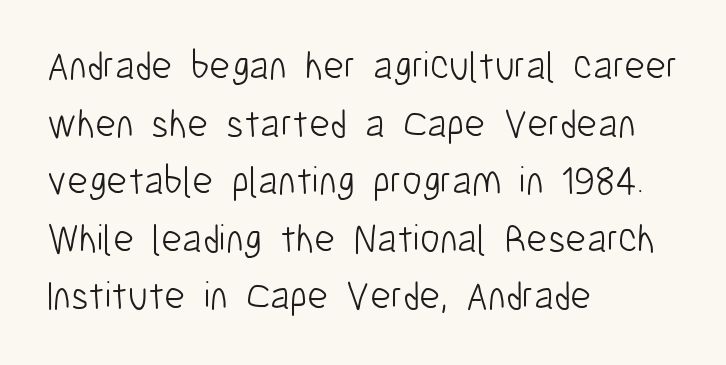
The image shows 40 px light, condensed sans-serif type, upright; set left-aligned, normal line spacing (1.44x), normal letter spacing, not underlined; low stroke contrast and a medium x-height.
